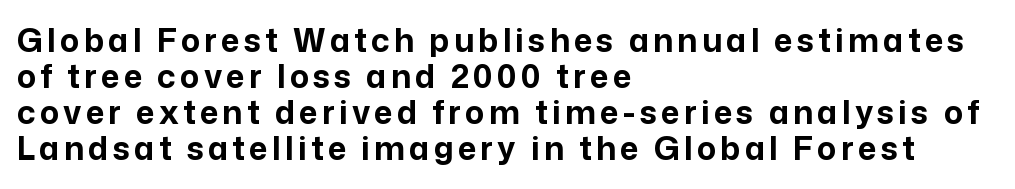
Q: Is the text bold? A: Yes.
Q: Is the text italic (slanted)? A: No, it is upright.
Q: Is the typeface a serif or a sans-serif typeface? A: Sans-serif.
Q: Is the text underlined? A: No.
Q: How is the paragraph aligned? A: Left-aligned.
Q: Is the spacing between lines tight, normal or loose? A: Tight.
Q: Width (condensed, normal, or wide)? A: Normal.
Q: Stroke contrast? A: Low.
Q: x-height? A: Medium.
Q: Monospaced? A: No.
